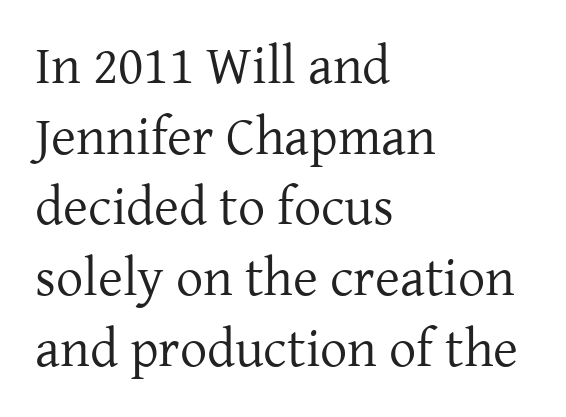
The image shows 54 px regular-weight serif type, upright; set left-aligned, normal line spacing (1.31x), normal letter spacing, not underlined; low stroke contrast and a medium x-height.
